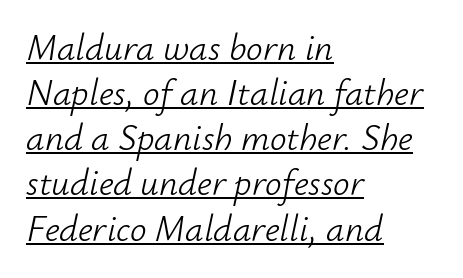
Left-aligned paragraph, ragged on the right. Think of a printed novel: that variable character pitch is what you see here. These lines keep a tight, regular rhythm from letter to letter. Emphasis is given by a line drawn under the lettering.
